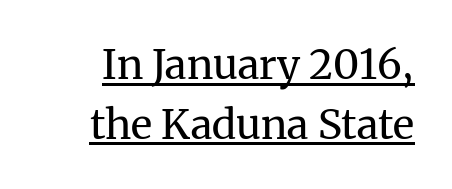
The image shows 41 px regular-weight serif type, upright; set normal line spacing (1.46x), normal letter spacing, underlined; medium stroke contrast and a medium x-height.
